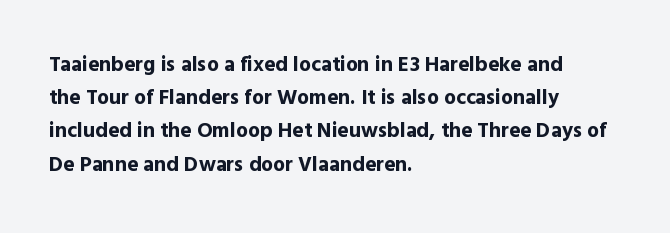
{"italic": "no", "bold": "yes", "underline": "no", "align": "left", "line_spacing": "normal", "line_spacing_ratio": 1.58, "letter_spacing": "normal", "letter_spacing_em": 0.0, "glyph_px": 21}
